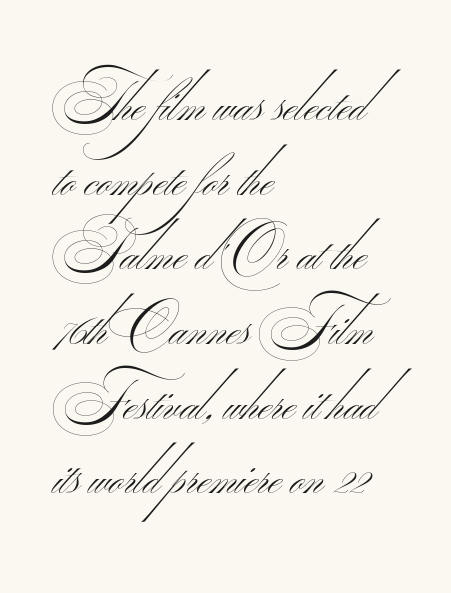
Q: Is the text bold? A: No.
Q: Is the typeface a serif or a sans-serif typeface? A: Sans-serif.
Q: Is the text underlined? A: No.
Q: How is the paragraph aligned? A: Left-aligned.
Q: Is the spacing between letters normal or unusually wide? A: Normal.
Q: Is the spacing between lines tight, normal or loose? A: Normal.
Q: Width (condensed, normal, or wide)? A: Wide.
Q: Stroke contrast? A: Medium.
Q: Monospaced? A: No.
